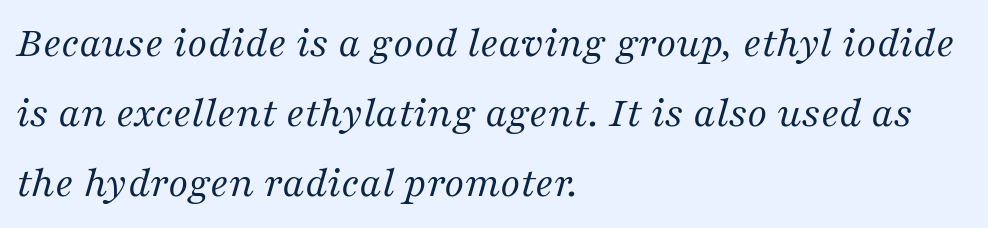
The image shows 45 px regular-weight serif type, italic (leaning right); set left-aligned, normal line spacing (1.56x), normal letter spacing, not underlined; medium stroke contrast and a medium x-height.
